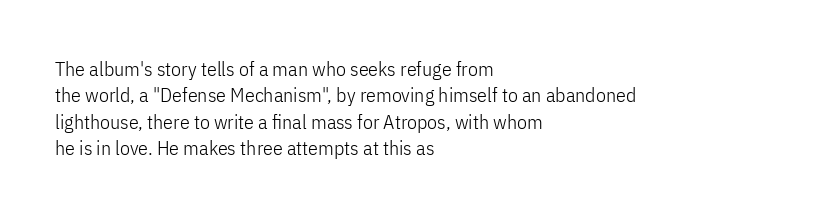
The image shows 20 px text type, upright; set left-aligned, normal line spacing (1.32x), normal letter spacing, not underlined.
